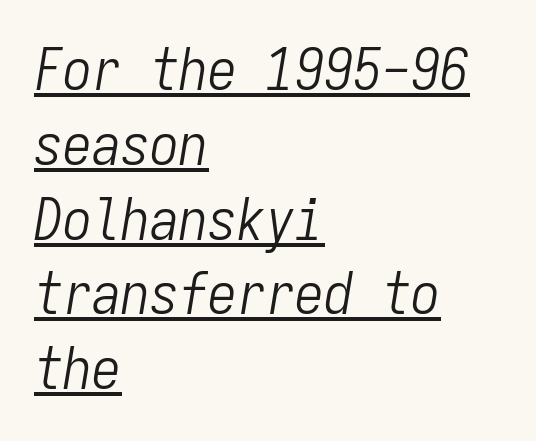
Inter-character spacing is left at the font's built-in metrics. The letters are slanted; this is an italic face. This reads as an unemphasized weight, regular at the heaviest. The rendering anchors every line to the left-hand side. Is this a fixed-width face? Yes — each glyph sits in an identical cell.
